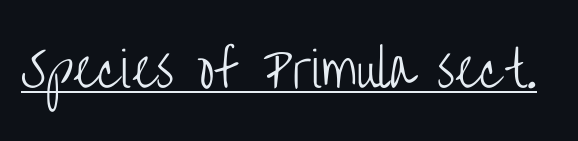
{"serif": "no", "italic": "no", "bold": "no", "weight": "light", "width": "condensed", "stroke_contrast": "low", "x_height": "large", "monospaced": "no", "underline": "yes", "letter_spacing": "normal", "letter_spacing_em": 0.0, "glyph_px": 48}
